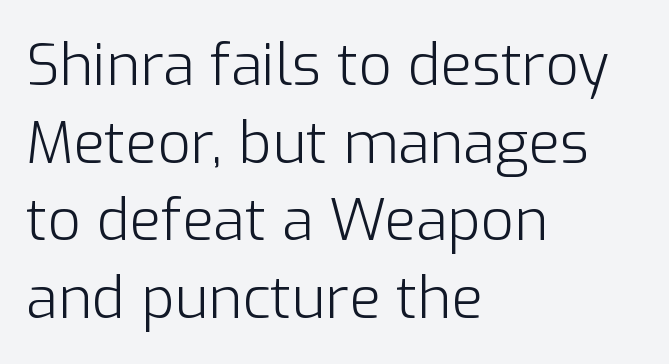
The image shows 58 px light sans-serif type, upright; set left-aligned, normal line spacing (1.34x), normal letter spacing, not underlined; low stroke contrast and a medium x-height.
